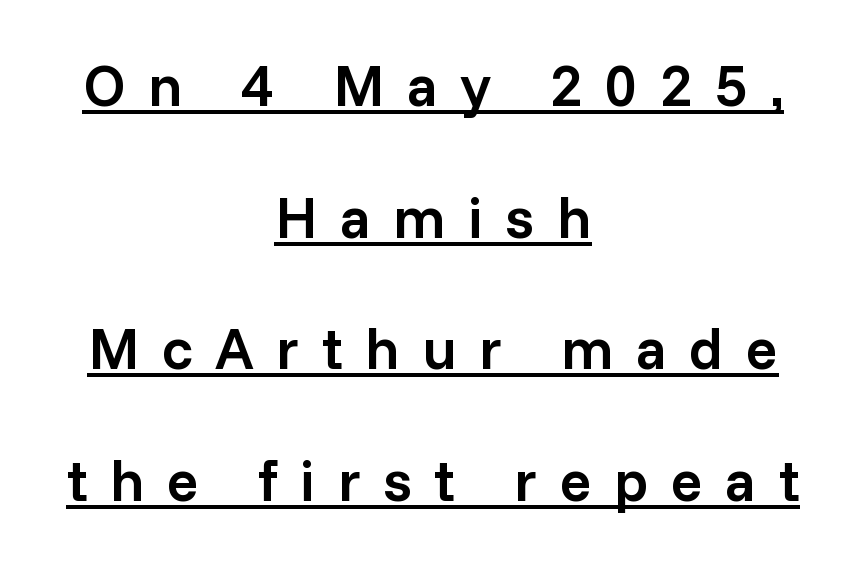
Q: Is the text bold? A: Semi-bold.
Q: Is the text italic (slanted)? A: No, it is upright.
Q: Is the typeface a serif or a sans-serif typeface? A: Sans-serif.
Q: Is the text underlined? A: Yes.
Q: How is the paragraph aligned? A: Centered.
Q: Is the spacing between letters normal or unusually wide? A: Unusually wide.
Q: Is the spacing between lines tight, normal or loose? A: Loose.
Q: Width (condensed, normal, or wide)? A: Normal.
Q: Stroke contrast? A: Low.
Q: x-height? A: Medium.
Q: Monospaced? A: No.
